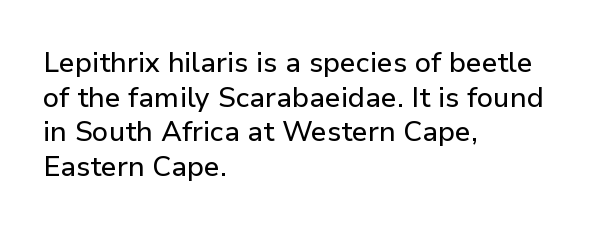
Q: Is the text italic (slanted)? A: No, it is upright.
Q: Is the typeface a serif or a sans-serif typeface? A: Sans-serif.
Q: Is the text underlined? A: No.
Q: How is the paragraph aligned? A: Left-aligned.
Q: Is the spacing between letters normal or unusually wide? A: Normal.
Q: Width (condensed, normal, or wide)? A: Normal.
Q: Stroke contrast? A: Low.
Q: x-height? A: Medium.
Q: Monospaced? A: No.
